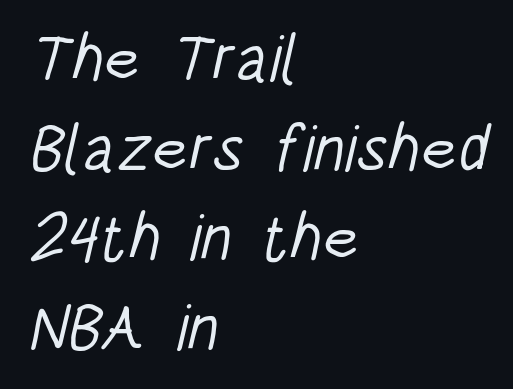
Q: Is the text bold? A: No.
Q: Is the typeface a serif or a sans-serif typeface? A: Sans-serif.
Q: Is the text underlined? A: No.
Q: How is the paragraph aligned? A: Left-aligned.
Q: Is the spacing between letters normal or unusually wide? A: Normal.
Q: Is the spacing between lines tight, normal or loose? A: Normal.
Q: Width (condensed, normal, or wide)? A: Condensed.
Q: Stroke contrast? A: Low.
Q: x-height? A: Large.
Q: Monospaced? A: No.
